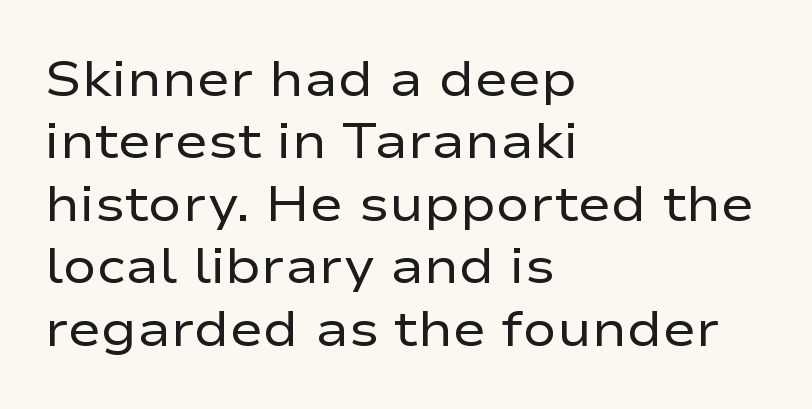
The face looks like a standard text weight, possibly lighter. Regarding serifs, this sample does without them. The glyphs are unaccompanied by any horizontal stroke below them. This sample has the flowing, uneven cadence of proportional lettering. In terms of posture, this sample is upright. The gaps between neighbouring characters are ordinary and unremarkable.
